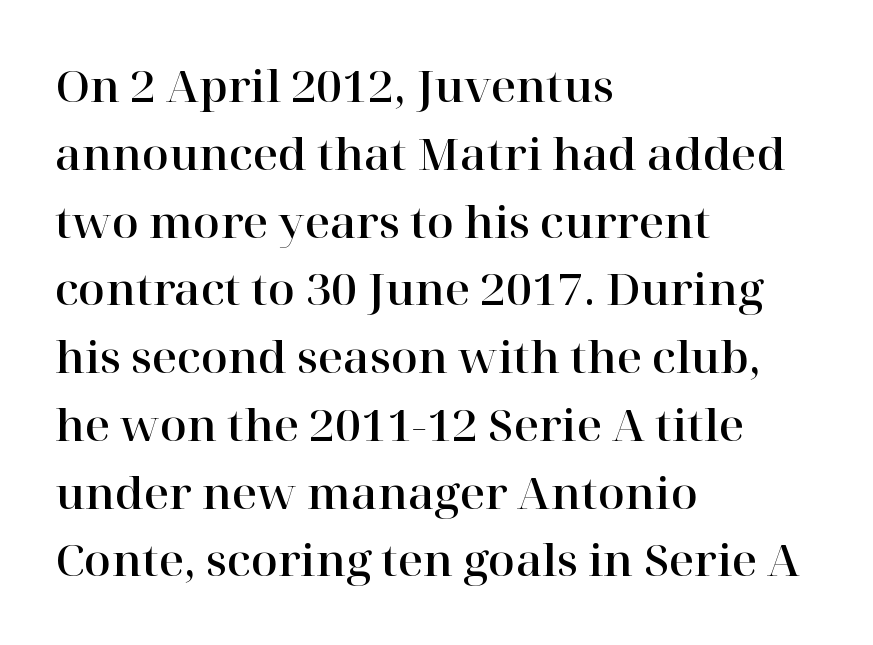
Q: Is the text italic (slanted)? A: No, it is upright.
Q: Is the typeface a serif or a sans-serif typeface? A: Serif.
Q: Is the text underlined? A: No.
Q: How is the paragraph aligned? A: Left-aligned.
Q: Is the spacing between letters normal or unusually wide? A: Normal.
Q: Is the spacing between lines tight, normal or loose? A: Normal.
Q: Width (condensed, normal, or wide)? A: Normal.
Q: Stroke contrast? A: High.
Q: x-height? A: Medium.
Q: Monospaced? A: No.
